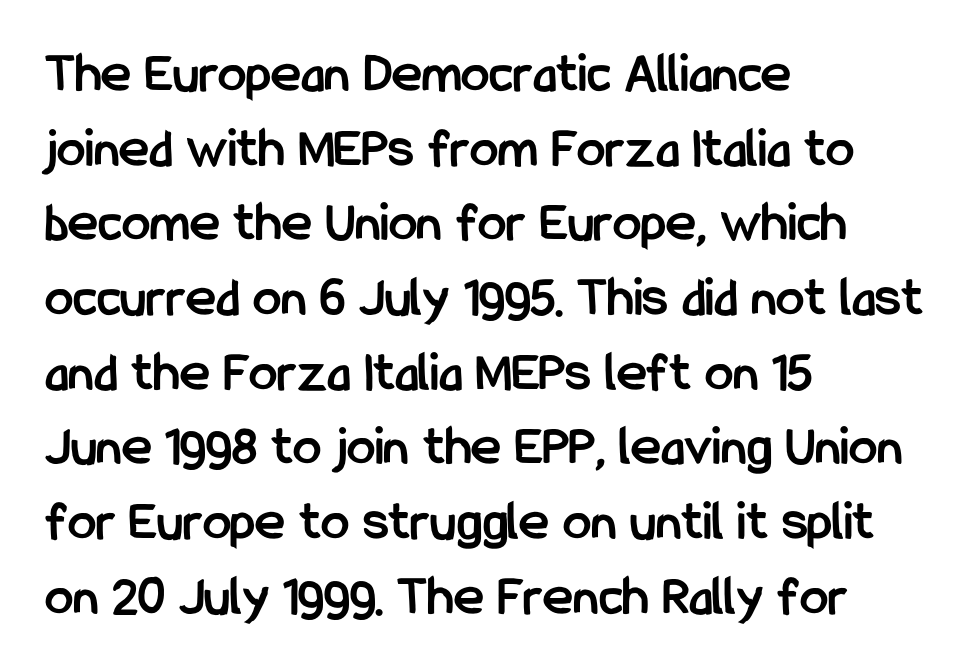
Q: Is the text bold? A: Yes.
Q: Is the text italic (slanted)? A: No, it is upright.
Q: Is the typeface a serif or a sans-serif typeface? A: Sans-serif.
Q: Is the text underlined? A: No.
Q: How is the paragraph aligned? A: Left-aligned.
Q: Is the spacing between letters normal or unusually wide? A: Normal.
Q: Is the spacing between lines tight, normal or loose? A: Normal.
Q: Width (condensed, normal, or wide)? A: Condensed.
Q: Stroke contrast? A: Low.
Q: x-height? A: Medium.
Q: Monospaced? A: No.
